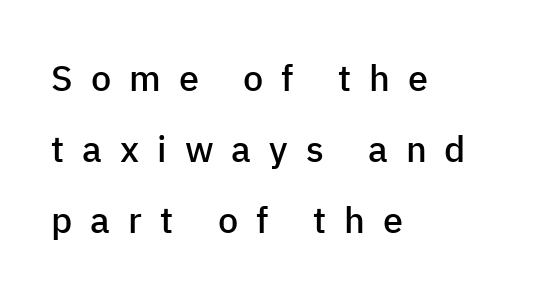
Bold? Not quite — semibold, heavier than regular but stopping short. If you drew a line through each stem, it would be perfectly vertical. The designer went with a sans here, leaving each stem footless. Glyph-to-glyph distance is far greater than everyday printed text. The rendering uses a large line-height, opening up the rows. Here the designer chose a conventional face with non-uniform glyph widths.
